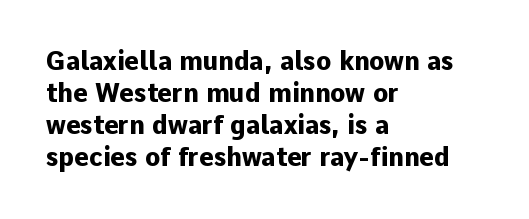
The typesetter chose a ragged-right arrangement here. The line texture is even and compact thanks to regular tracking. Summary of weight: heavy, a full bold. Vertically, the passage feels balanced, rows spaced as you'd expect. In terms of posture, this sample is upright.
